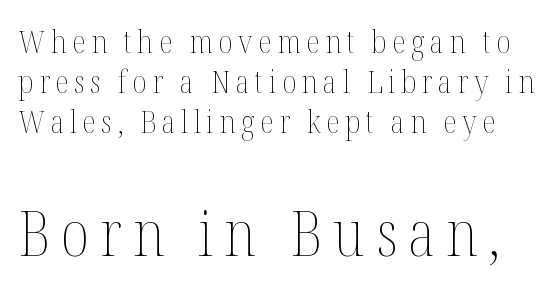
Q: Is the text bold? A: No.
Q: Is the text italic (slanted)? A: No, it is upright.
Q: Is the text underlined? A: No.
Q: Is the spacing between lines tight, normal or loose? A: Normal.
Q: Which block of text is set in a larger size, the first (top) or the second (bottom)? A: The second (bottom) one.
Q: Width (condensed, normal, or wide)? A: Condensed.
Q: Stroke contrast? A: Medium.
Q: x-height? A: Medium.
Q: Monospaced? A: No.
